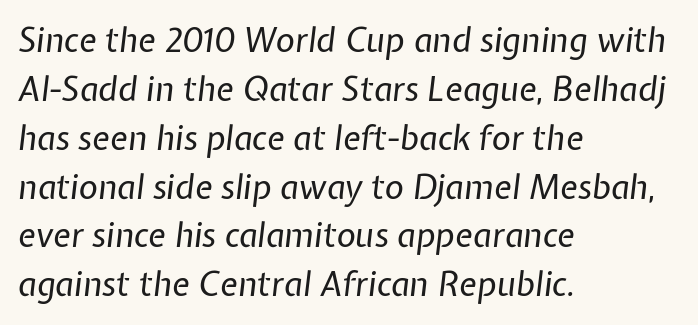
{"italic": "yes", "lean": "right", "slant_degrees": 7, "bold": "no", "weight": "regular", "width": "normal", "stroke_contrast": "low", "x_height": "medium", "monospaced": "no", "underline": "no", "align": "left", "line_spacing": "normal", "line_spacing_ratio": 1.48, "letter_spacing": "normal", "letter_spacing_em": 0.0, "glyph_px": 33}
